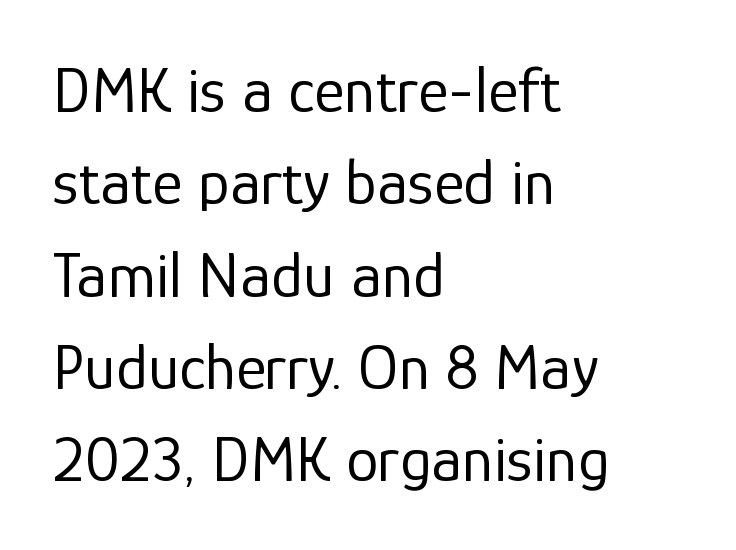
{"serif": "no", "italic": "no", "bold": "no", "weight": "regular", "width": "normal", "stroke_contrast": "low", "x_height": "medium", "monospaced": "no", "underline": "no", "align": "left", "line_spacing": "normal", "line_spacing_ratio": 1.42, "letter_spacing": "normal", "letter_spacing_em": 0.0, "glyph_px": 65}
